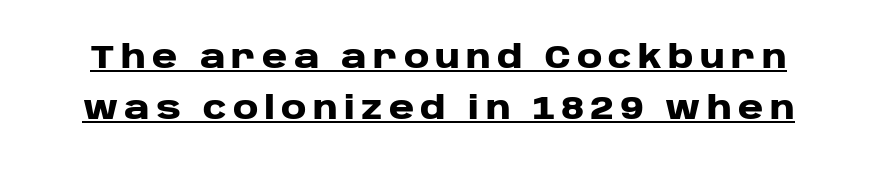
Upright lettering throughout. Nope, no serifs anywhere on these letters. The face used here is rendered with a markedly widened letterfit. The rendering uses the underline text-decoration. These lines sit exactly where default settings would place them. Typographic density is high because the face is bold.
